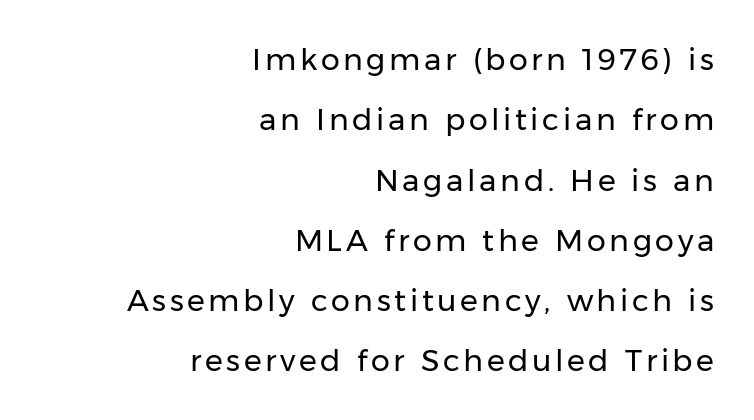
{"serif": "no", "italic": "no", "bold": "no", "weight": "regular", "width": "normal", "stroke_contrast": "low", "x_height": "medium", "monospaced": "no", "underline": "no", "align": "right", "line_spacing": "loose", "line_spacing_ratio": 2.01, "glyph_px": 30}
